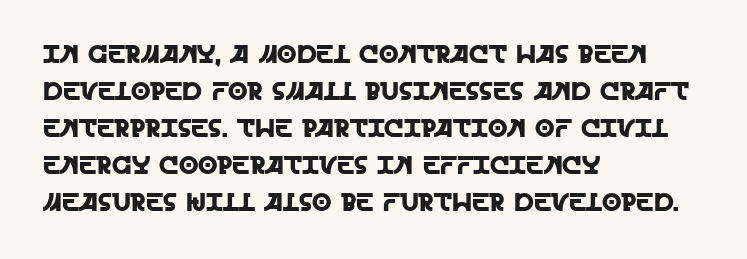
The space beneath each line is pristine and unruled. Compared with typical paragraphs, the rows here are spaced about the same. Notice how the passage keeps a crisp vertical edge on the left only. Short note: letters normally spaced.
